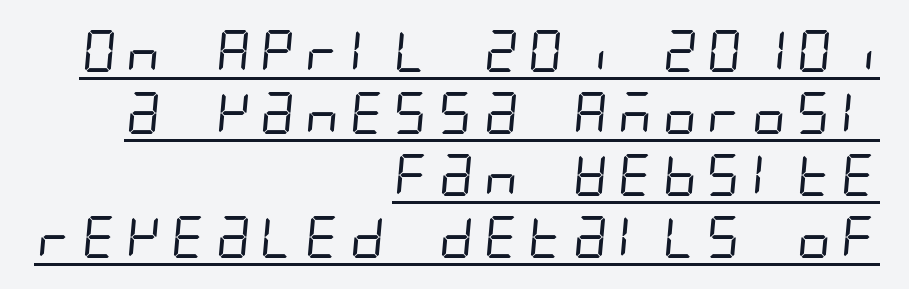
{"serif": "no", "bold": "no", "weight": "regular", "width": "condensed", "stroke_contrast": "low", "x_height": "large", "underline": "yes", "align": "right", "line_spacing": "normal", "line_spacing_ratio": 1.48, "glyph_px": 42}
